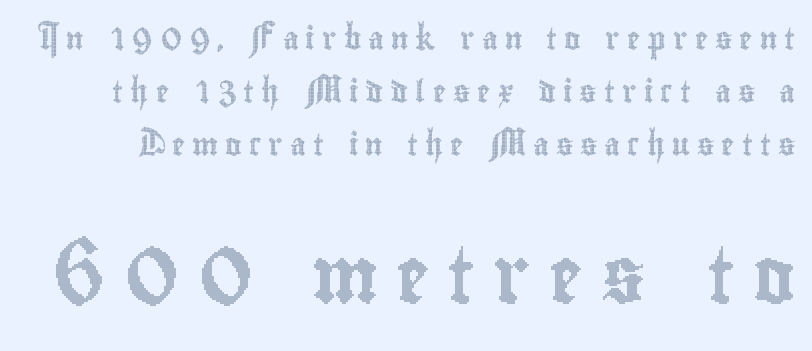
These lines are rendered in a variable-pitch font. Reading top to bottom, the characters get bigger at the block break. Baseline-to-baseline distance is far greater than the letter height. There is plenty of visible air inserted between adjacent glyphs. The lettering stays uniformly vertical, giving the passage a roman look.
